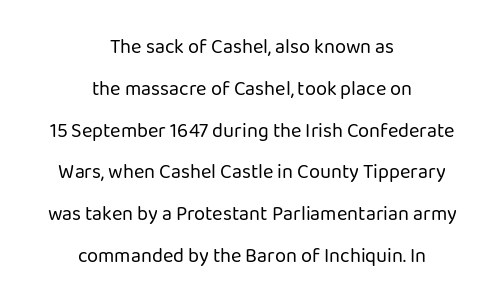
The image shows 20 px text type, upright; set centered, loose line spacing (2.09x), normal letter spacing, not underlined.
